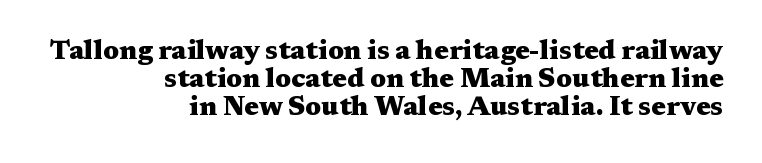
{"italic": "no", "bold": "yes", "underline": "no", "align": "right", "line_spacing": "tight", "line_spacing_ratio": 1.04, "letter_spacing": "normal", "letter_spacing_em": 0.0, "glyph_px": 27}
